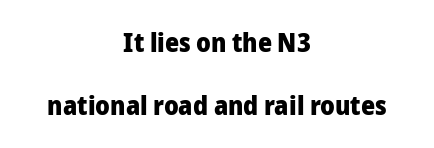
Q: Is the text bold? A: Yes.
Q: Is the text italic (slanted)? A: No, it is upright.
Q: Is the text underlined? A: No.
Q: How is the paragraph aligned? A: Centered.
Q: Is the spacing between letters normal or unusually wide? A: Normal.
Q: Is the spacing between lines tight, normal or loose? A: Loose.
